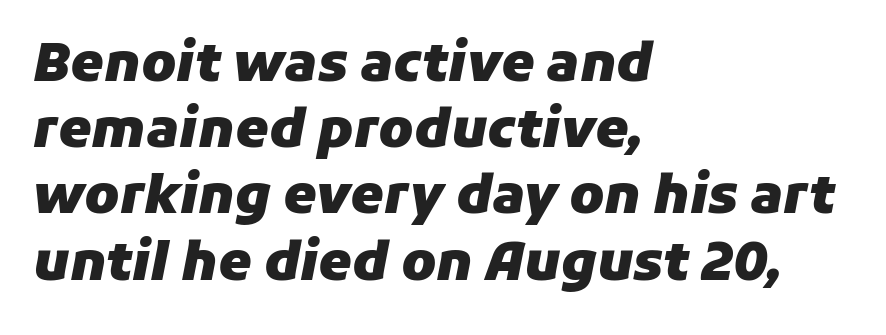
Spacing verdict: proportional, widths tailored to each character. Line starts are locked; line ends wander. The face used here has a pronounced slope to its letters. Regarding leading, the lines here are spaced in the standard way. The type is set solid horizontally, with unmodified tracking. Each glyph is drawn with heavy, bold strokes.
